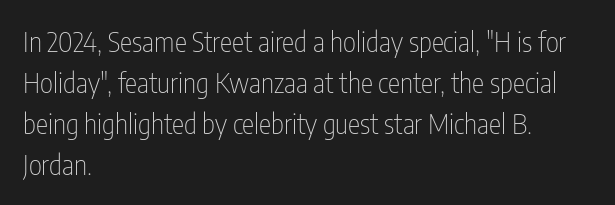
These lines were composed using upright roman letters. Observe the absence of serifs on each vertical stroke in this sample. Bold? No — there's no thickening of the strokes. The letters advance in unequal steps, a hallmark of proportional type. Check under the words: just untouched page. Compared with a centered layout, this one pins lines to the left instead.
